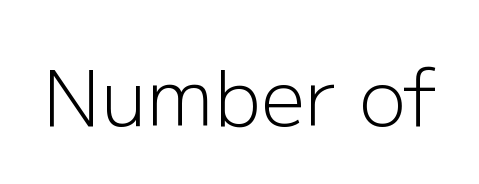
{"serif": "no", "italic": "no", "bold": "no", "weight": "light", "width": "normal", "stroke_contrast": "low", "x_height": "medium", "monospaced": "no", "underline": "no", "letter_spacing": "normal", "letter_spacing_em": 0.0, "glyph_px": 78}
